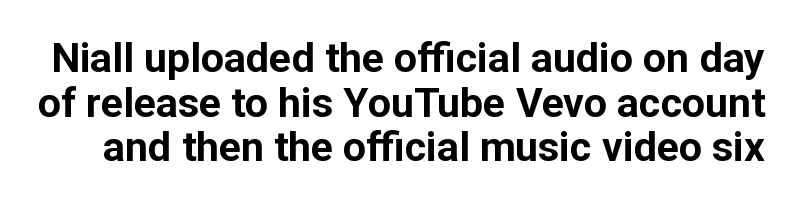
The image shows 41 px bold sans-serif type, upright; set tight line spacing (1.09x), normal letter spacing, not underlined; low stroke contrast and a medium x-height.
